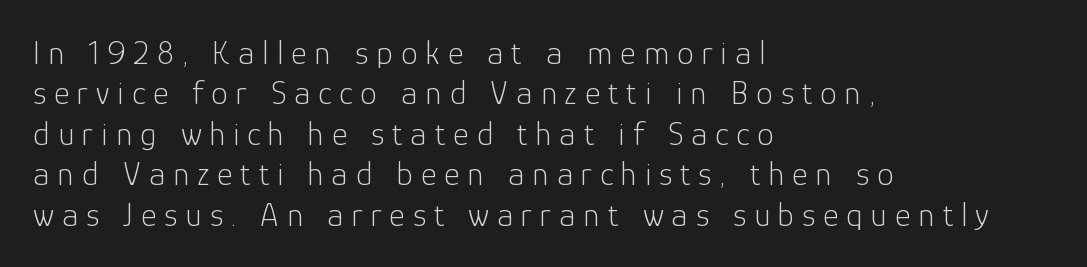
The rag falls on the right side of this text block. The specimen omits any rule beneath the text block's lines. Designer's note — italics off, roman on. Tracking value appears strongly positive — letters spread wide.
